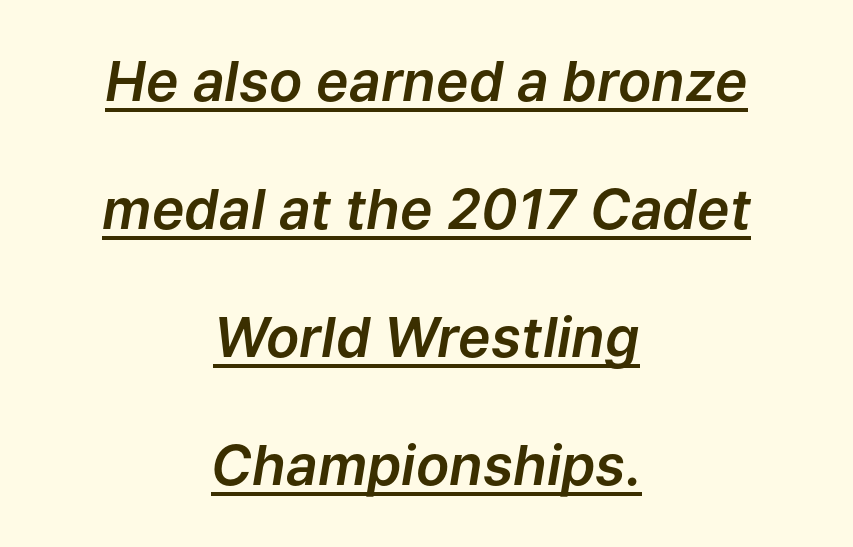
The image shows 55 px text type, italic (leaning right); set centered, loose line spacing (2.33x), normal letter spacing, underlined; low stroke contrast and a medium x-height.
